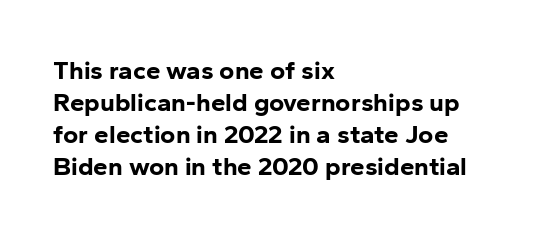
{"italic": "no", "bold": "yes", "underline": "no", "align": "left", "line_spacing_ratio": 1.23, "letter_spacing": "normal", "letter_spacing_em": 0.0, "glyph_px": 26}
